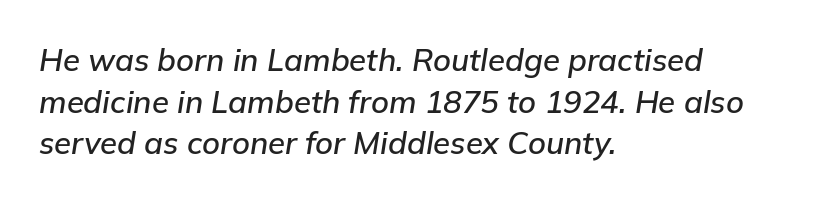
The image shows 31 px text type, italic (leaning right); set left-aligned, normal line spacing (1.34x), normal letter spacing, not underlined; low stroke contrast and a medium x-height.
